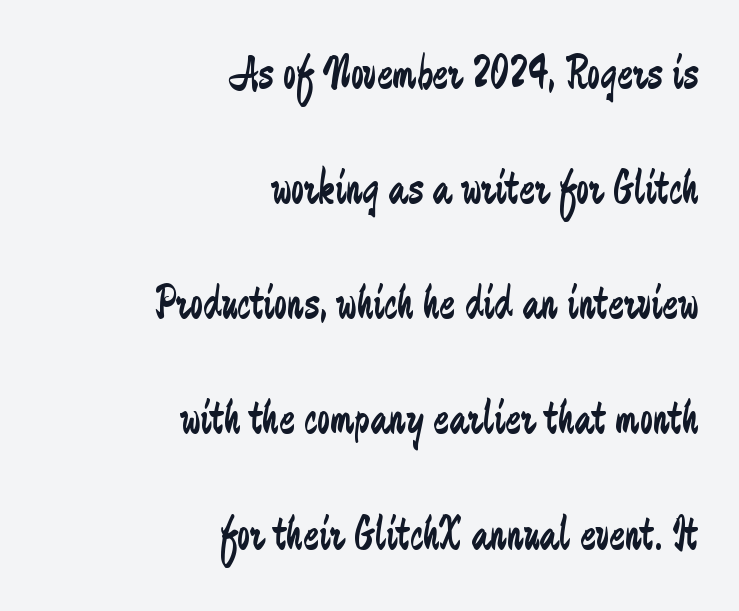
Q: Is the text bold? A: No.
Q: Is the text italic (slanted)? A: Yes.
Q: Is the typeface a serif or a sans-serif typeface? A: Sans-serif.
Q: Is the text underlined? A: No.
Q: How is the paragraph aligned? A: Right-aligned.
Q: Is the spacing between letters normal or unusually wide? A: Normal.
Q: Is the spacing between lines tight, normal or loose? A: Loose.
Q: Width (condensed, normal, or wide)? A: Condensed.
Q: Stroke contrast? A: Low.
Q: x-height? A: Small.
Q: Monospaced? A: No.
